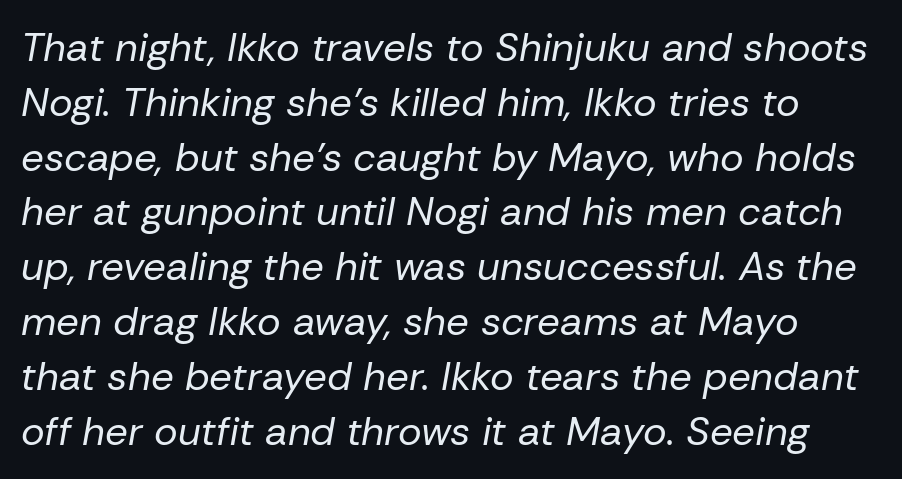
The line-height multiplier appears to be the usual default. Spacing verdict: proportional, widths tailored to each character. The gaps between neighbouring characters are ordinary and unremarkable. The weight would be labelled regular, book, light, or lighter still. Check the space under the baseline: it is left empty. The font's italic variant was chosen for this text.
